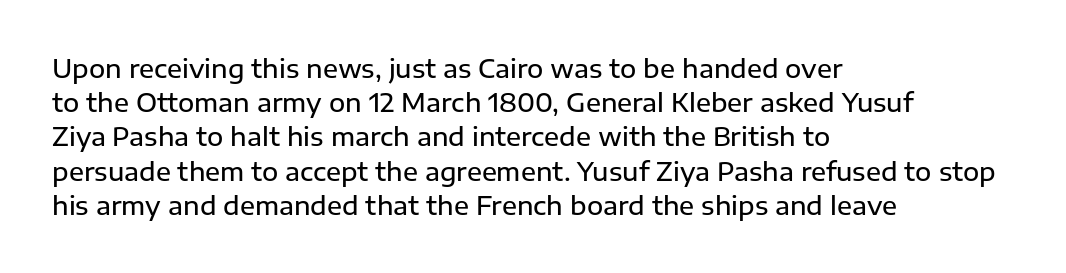
Q: Is the text bold? A: Semi-bold.
Q: Is the text italic (slanted)? A: No, it is upright.
Q: Is the text underlined? A: No.
Q: How is the paragraph aligned? A: Left-aligned.
Q: Is the spacing between letters normal or unusually wide? A: Normal.
Q: Is the spacing between lines tight, normal or loose? A: Normal.
